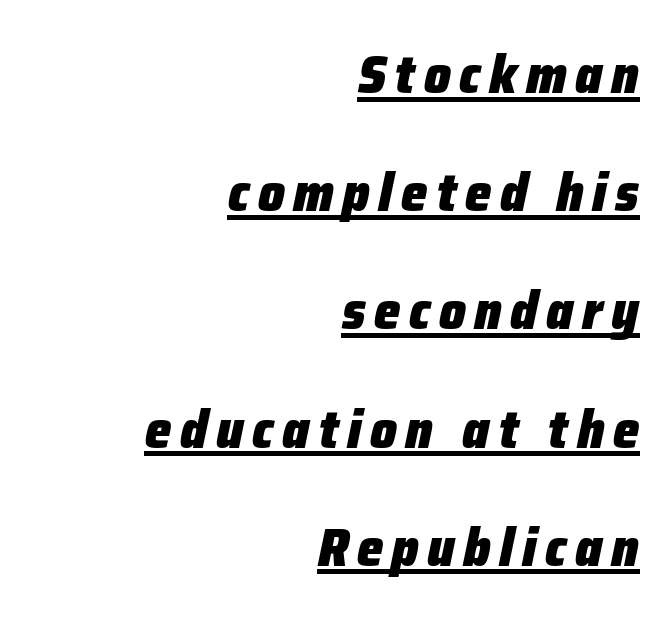
The image shows 53 px heavy type, italic (leaning right); set right-aligned, loose line spacing (2.23x), underlined; low stroke contrast and a medium x-height.
